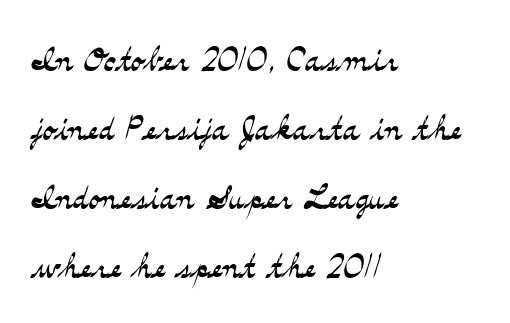
{"serif": "yes", "bold": "no", "weight": "light", "width": "wide", "stroke_contrast": "medium", "x_height": "small", "monospaced": "no", "underline": "no", "align": "left", "line_spacing": "normal", "line_spacing_ratio": 1.53, "letter_spacing": "normal", "letter_spacing_em": 0.0, "glyph_px": 45}
